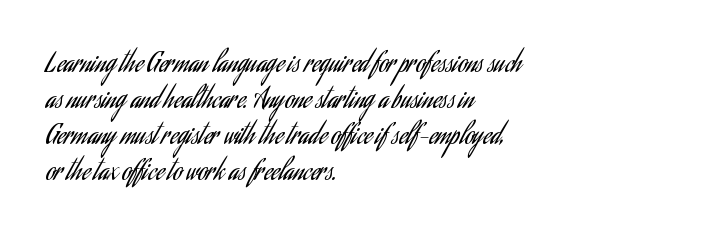
The characters are drawn with everyday or finer stroke widths. Line beginnings align vertically; line endings do not. Rule under the text: the space is simply empty. Words appear dense and cohesive because spacing is normal. Whoever set this chose a conventional vertical rhythm.
